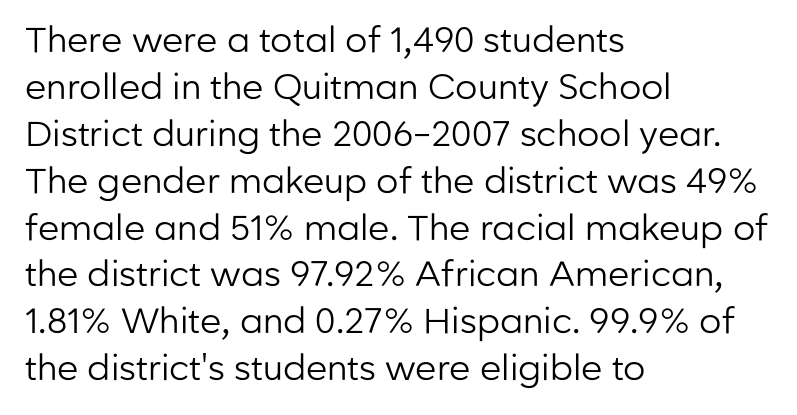
The image shows 35 px regular-weight sans-serif type, upright; set left-aligned, normal line spacing (1.34x), normal letter spacing, not underlined; low stroke contrast and a medium x-height.
